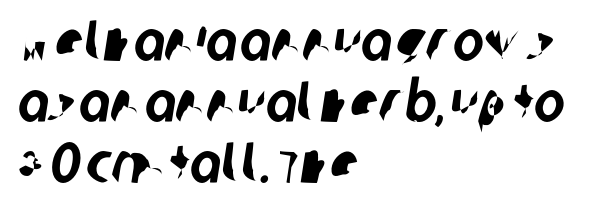
Q: Is the typeface a serif or a sans-serif typeface? A: Sans-serif.
Q: Is the text underlined? A: No.
Q: How is the paragraph aligned? A: Left-aligned.
Q: Is the spacing between letters normal or unusually wide? A: Normal.
Q: Is the spacing between lines tight, normal or loose? A: Tight.
Q: Width (condensed, normal, or wide)? A: Condensed.
Q: Stroke contrast? A: Low.
Q: x-height? A: Large.
Q: Monospaced? A: No.
